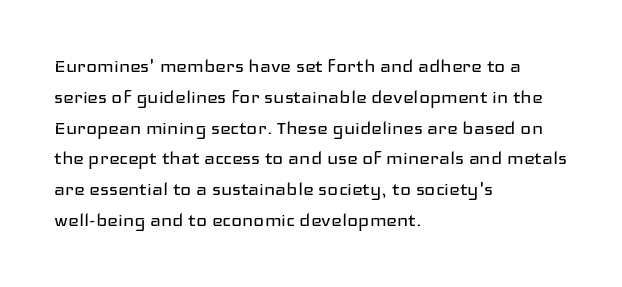
{"italic": "no", "bold": "no", "underline": "no", "align": "left", "line_spacing": "normal", "line_spacing_ratio": 1.34, "letter_spacing": "normal", "letter_spacing_em": 0.0, "glyph_px": 23}
